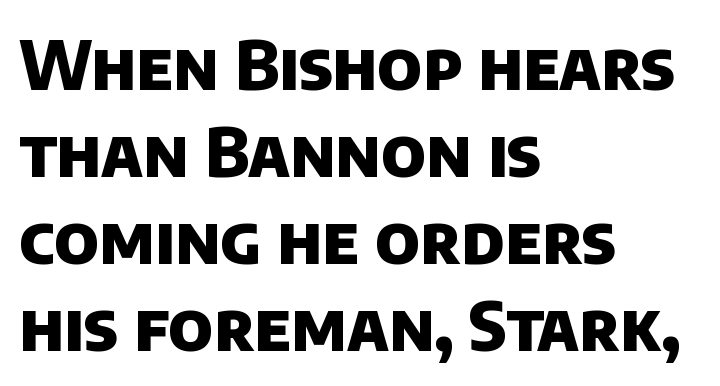
The lines are quadded left. Font category for this specimen: sans-serif. Interline gaps are of average width in this sample. In terms of letterspacing, this is plain default setting. A bare baseline throughout the passage. Strokes here are thick enough to call this a true bold.
